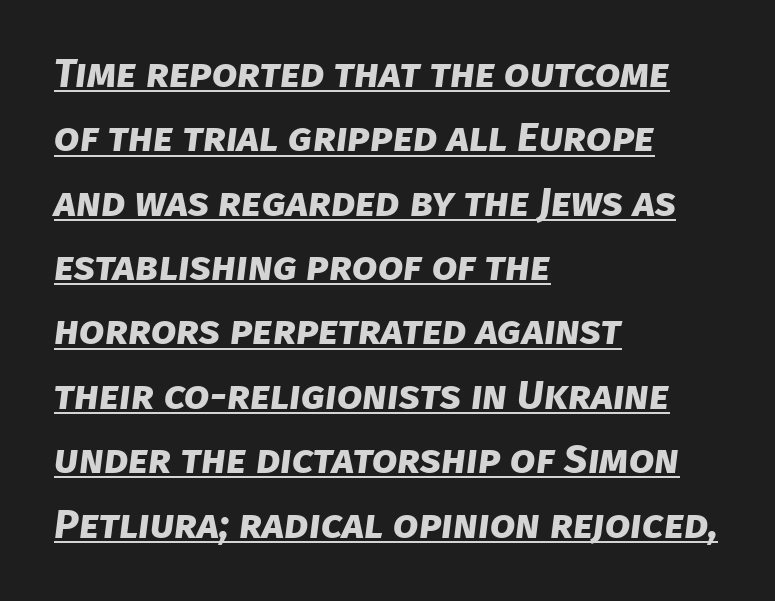
Horizontal bands of white between lines are of average thickness. Strong, thick strokes mark this as bold type. To sum up the face: it is a sans, with no serifs. The passage shown is typed in a proportional face where columns would drift. Look at the tracking — it's just the regular setting, nothing added. Emphasis is given by a line drawn under the lettering.
